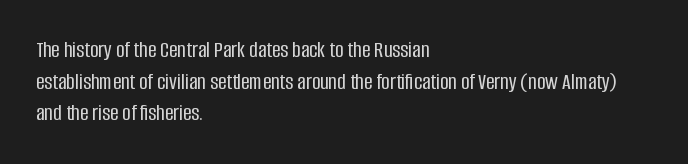
Q: Is the text italic (slanted)? A: No, it is upright.
Q: Is the text underlined? A: No.
Q: How is the paragraph aligned? A: Left-aligned.
Q: Is the spacing between letters normal or unusually wide? A: Normal.
Q: Is the spacing between lines tight, normal or loose? A: Normal.
